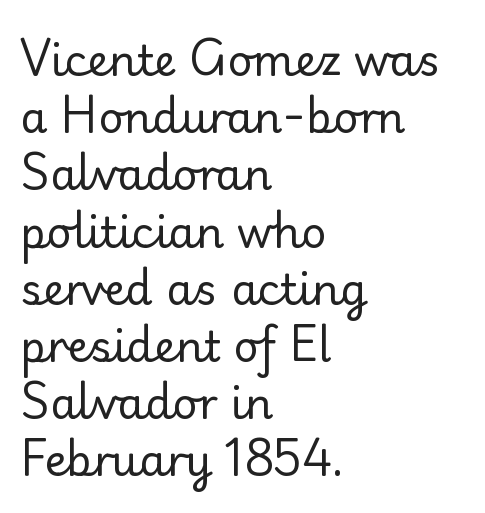
The space directly below the letters is spotless. Note the varied advance widths — an 'i' is clearly narrower than an 'm'. Weight: in the light-to-regular range. Reading down the block, your eye returns to a fixed left position each line. Rows of type keep a routine distance in the vertical direction.
